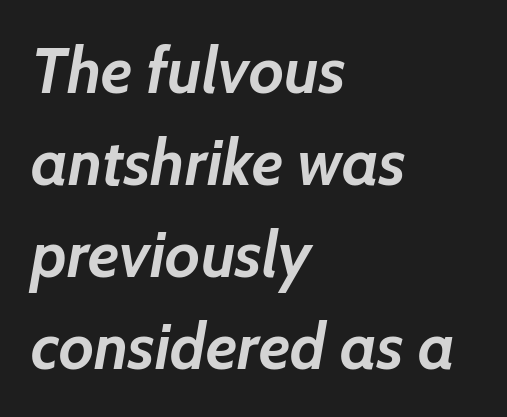
The image shows 64 px semibold type, italic (leaning right); set left-aligned, normal line spacing (1.44x), normal letter spacing, not underlined; low stroke contrast and a medium x-height.
